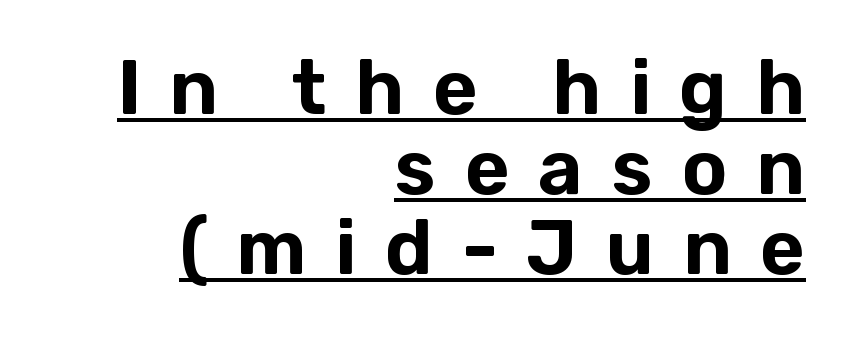
Q: Is the text italic (slanted)? A: No, it is upright.
Q: Is the typeface a serif or a sans-serif typeface? A: Sans-serif.
Q: Is the text underlined? A: Yes.
Q: How is the paragraph aligned? A: Right-aligned.
Q: Is the spacing between letters normal or unusually wide? A: Unusually wide.
Q: Is the spacing between lines tight, normal or loose? A: Tight.
Q: Width (condensed, normal, or wide)? A: Normal.
Q: Stroke contrast? A: Low.
Q: x-height? A: Medium.
Q: Monospaced? A: No.
